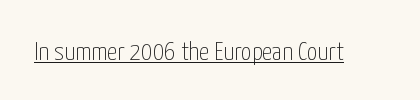
Q: Is the text bold? A: No.
Q: Is the text italic (slanted)? A: No, it is upright.
Q: Is the text underlined? A: Yes.
Q: Is the spacing between letters normal or unusually wide? A: Normal.
